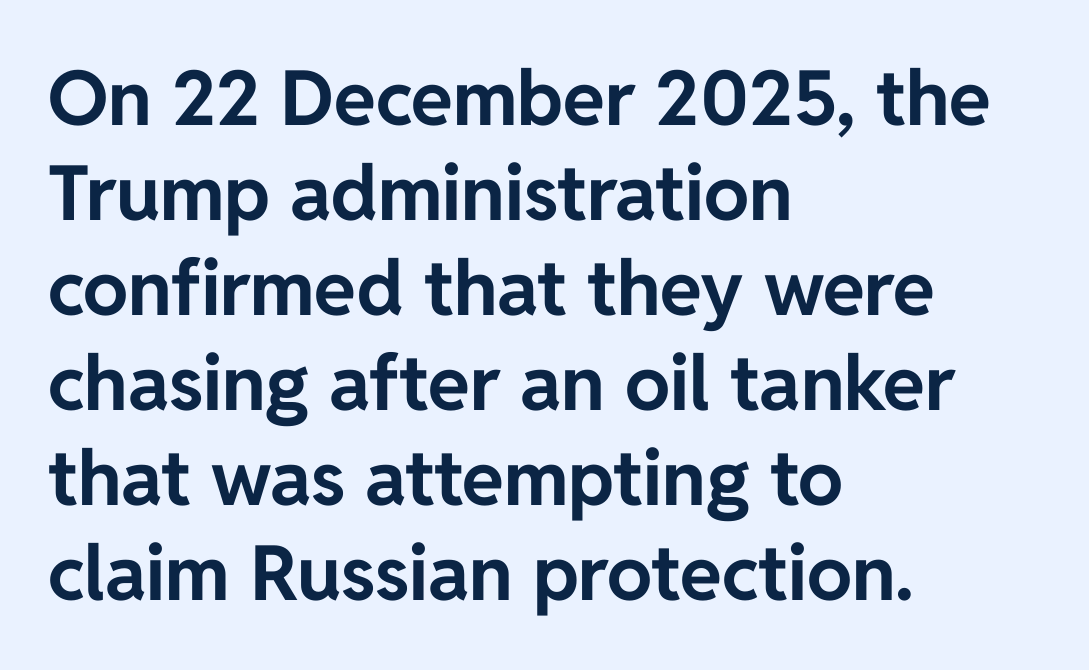
You could not count columns in this text — the font is proportionally spaced. The ragged edge is on the right, which tells us the setting is flush left. Serif or sans? Sans — the stroke terminals are bare. Quick note: not italic, upright.
